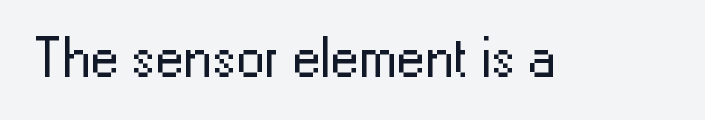
Q: Is the text bold? A: No.
Q: Is the text italic (slanted)? A: No, it is upright.
Q: Is the typeface a serif or a sans-serif typeface? A: Sans-serif.
Q: Is the text underlined? A: No.
Q: Is the spacing between letters normal or unusually wide? A: Normal.
Q: Width (condensed, normal, or wide)? A: Normal.
Q: Stroke contrast? A: Low.
Q: x-height? A: Medium.
Q: Monospaced? A: No.
